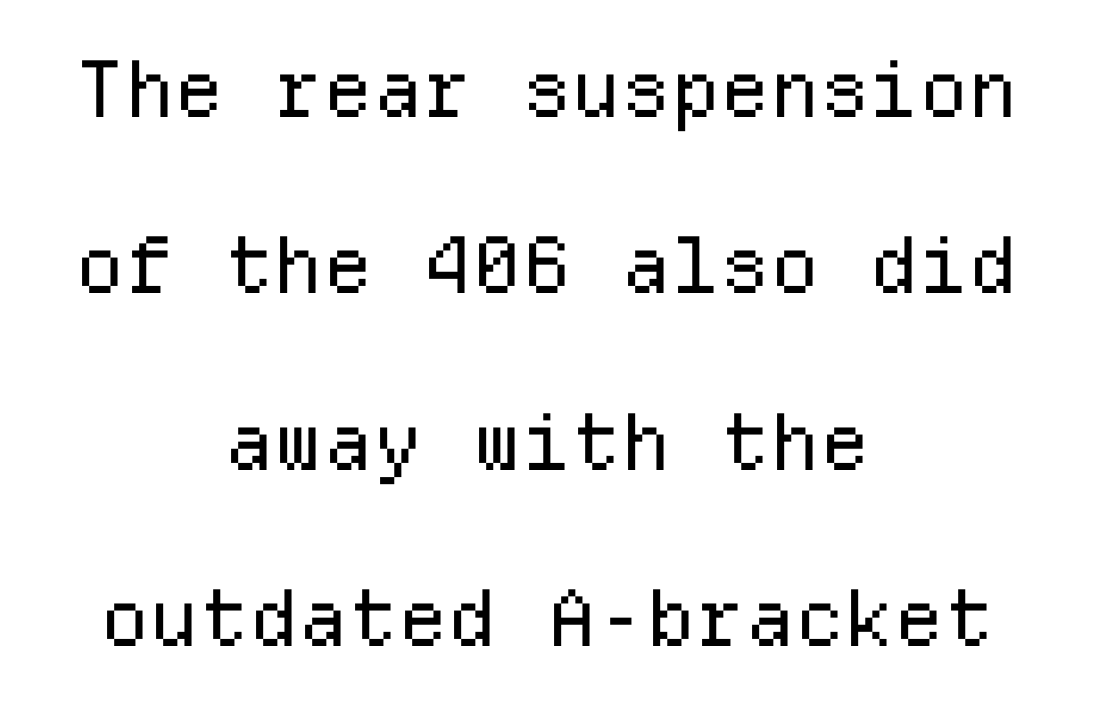
Students, observe: this is what heavily led, spacious text looks like. Observe the ordinary spacing: letters are neighbours, not strangers. I'd call this a sans setting — the letters go barefoot. Each line is balanced around a shared central axis.
